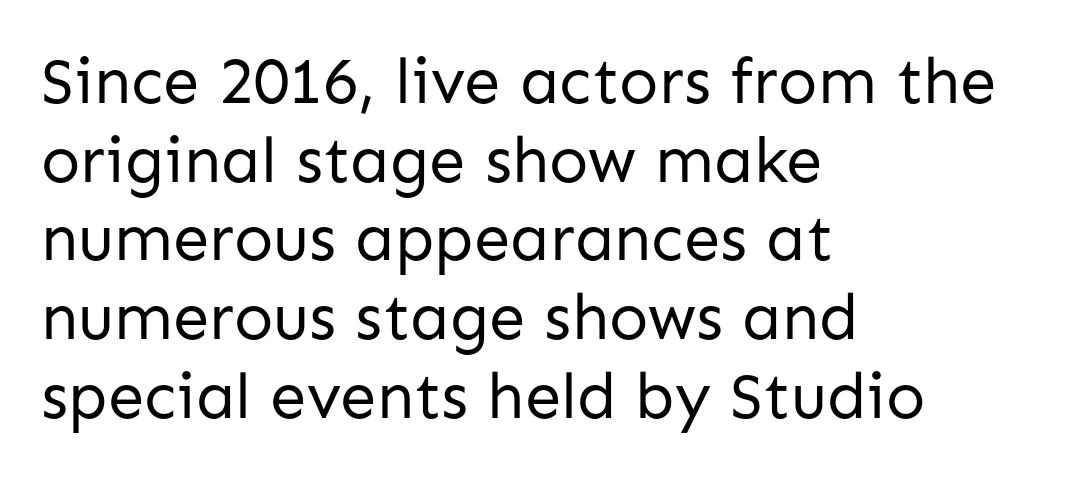
{"serif": "no", "italic": "no", "bold": "no", "weight": "regular", "width": "normal", "stroke_contrast": "low", "x_height": "medium", "monospaced": "no", "underline": "no", "align": "left", "line_spacing_ratio": 1.21, "letter_spacing": "normal", "letter_spacing_em": 0.0, "glyph_px": 65}
